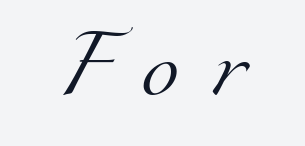
Each letter keeps its own natural width here, so spacing adapts to shape. Beneath every word, the page is bare. Nothing heavy about these letters — not bold at all. Letter spacing: wide.
